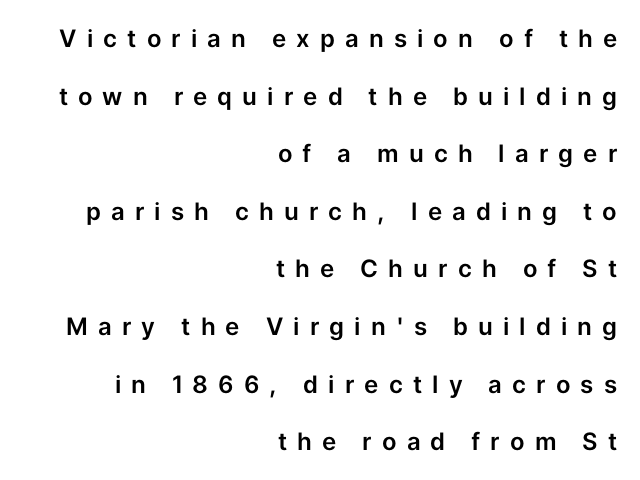
Q: Is the text italic (slanted)? A: No, it is upright.
Q: Is the text underlined? A: No.
Q: How is the paragraph aligned? A: Right-aligned.
Q: Is the spacing between letters normal or unusually wide? A: Unusually wide.
Q: Is the spacing between lines tight, normal or loose? A: Loose.
